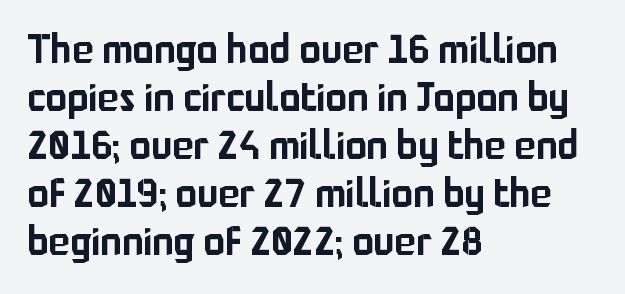
{"serif": "no", "italic": "no", "width": "normal", "stroke_contrast": "low", "x_height": "medium", "monospaced": "no", "underline": "no", "align": "left", "line_spacing_ratio": 1.2, "letter_spacing": "normal", "letter_spacing_em": 0.0, "glyph_px": 40}
